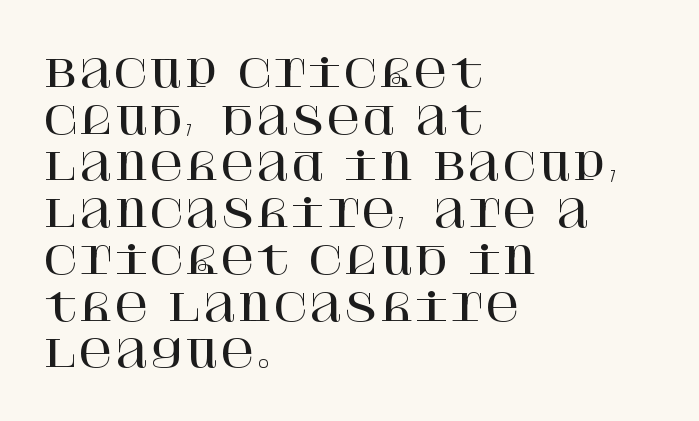
{"serif": "yes", "italic": "no", "width": "normal", "stroke_contrast": "high", "x_height": "large", "underline": "no", "align": "left", "line_spacing_ratio": 1.23, "letter_spacing": "normal", "letter_spacing_em": 0.0, "glyph_px": 38}
